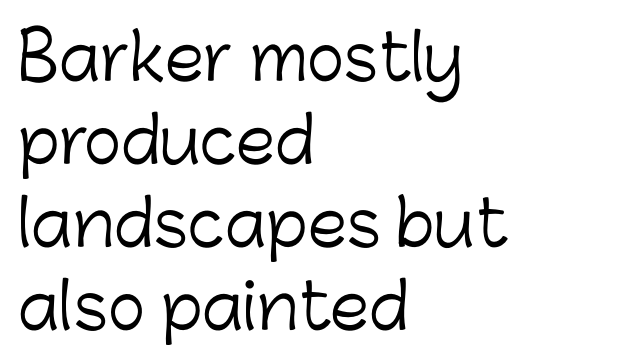
Varying glyph widths throughout — classic text-font behaviour. Does the copy run flush right? No — it runs flush left. Interline gaps are of average width in this sample. The glyphs in this specimen are sans serif. The zone under the glyphs is completely vacant.
